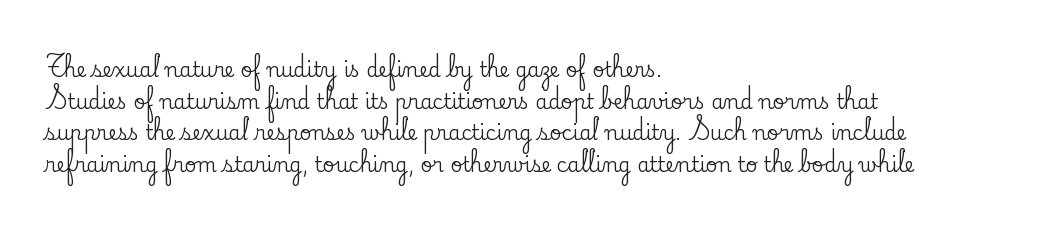
{"italic": "no", "underline": "no", "align": "left", "line_spacing": "normal", "line_spacing_ratio": 1.58, "letter_spacing": "normal", "letter_spacing_em": 0.0, "glyph_px": 20}
